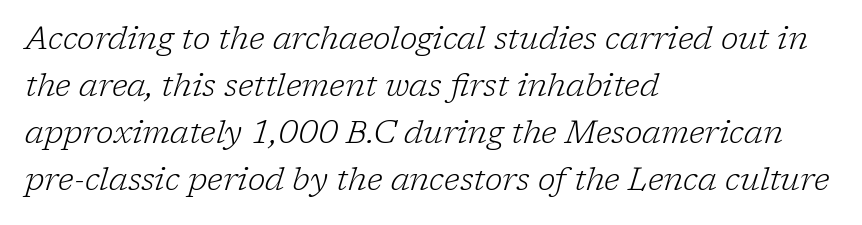
The image shows 32 px light serif type, italic (leaning right); set left-aligned, normal line spacing (1.47x), normal letter spacing, not underlined; low stroke contrast and a medium x-height.
